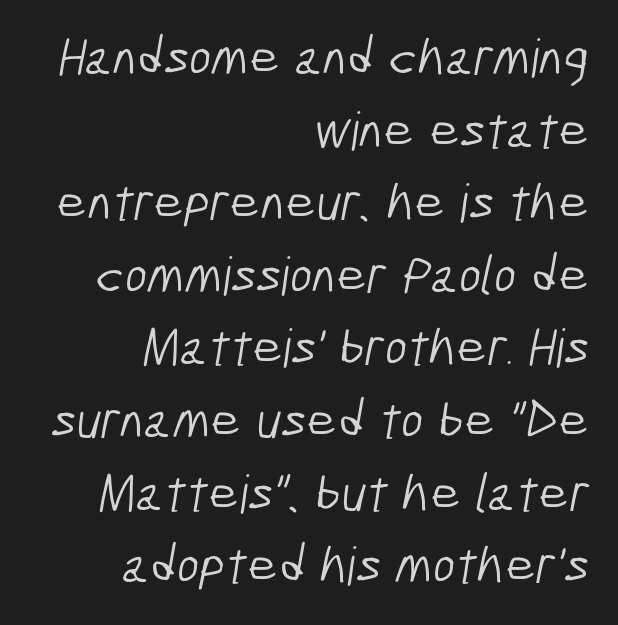
{"serif": "no", "bold": "no", "weight": "light", "width": "condensed", "stroke_contrast": "low", "x_height": "medium", "monospaced": "no", "underline": "no", "align": "right", "line_spacing": "normal", "line_spacing_ratio": 1.37, "letter_spacing": "normal", "letter_spacing_em": 0.0, "glyph_px": 53}
